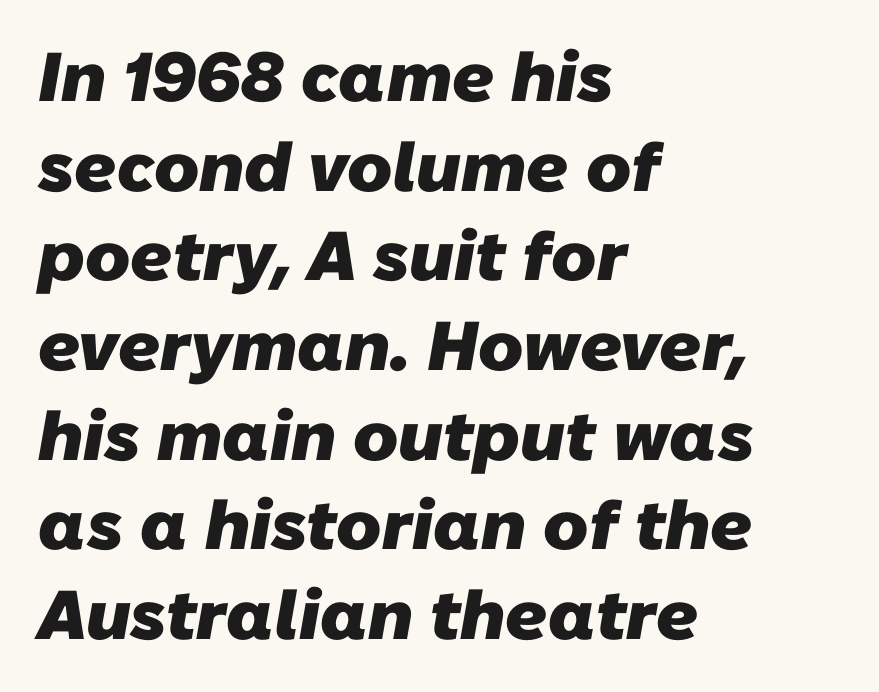
The lines sit at an ordinary, default distance from one another. The compositor pushed each line to the left boundary. Students, this is bold: see how much ink each stroke carries. Note: no serifs on the glyphs.
